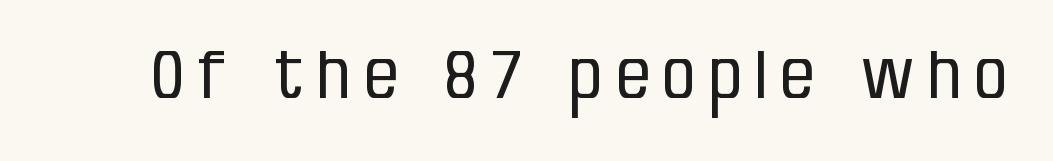
Each stroke keeps to a modest, everyday thickness or less. I'd call this a sans setting — the letters go barefoot. The type is letterspaced generously, with wide tracking. The words here are not underlined.
